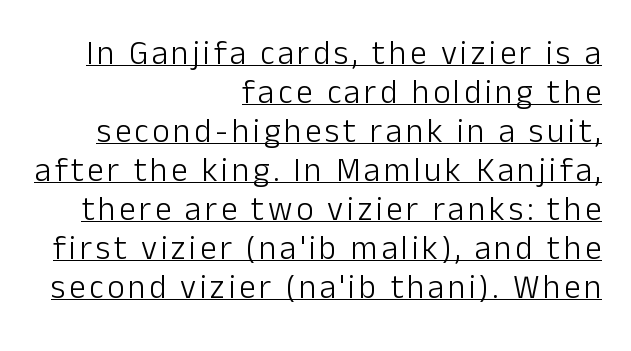
Is this a fixed-width face? No — the glyphs have proportional, varying widths. Examine the stroke ends and you'll find no serifs. The typography opts for an upright posture over an oblique one. The letters look calm and open, with moderate or lighter stems.
